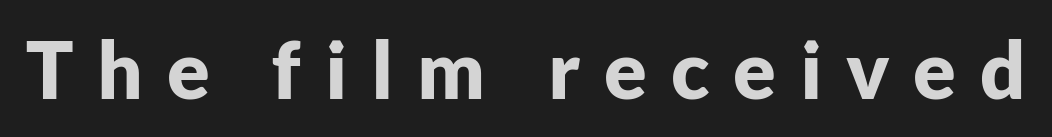
Type without underlining. Typographically, this falls in the sans-serif category. The typesetting leans heavy: a genuine bold. Character widths vary here, with narrow letters taking less room than wide ones. Is the letter spacing exaggerated? Yes — the characters are pushed far apart.
